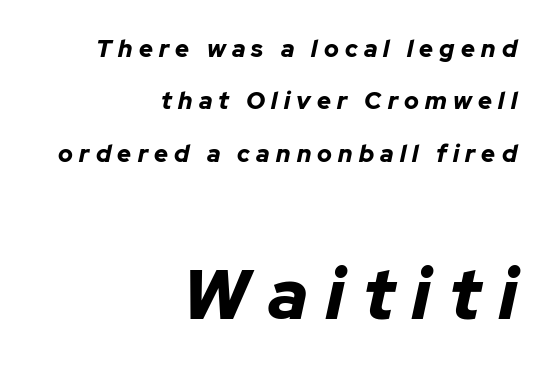
{"italic": "yes", "lean": "right", "slant_degrees": 12, "bold": "yes", "weight": "bold", "width": "normal", "stroke_contrast": "low", "x_height": "medium", "monospaced": "no", "underline": "no", "align": "right", "line_spacing": "loose", "line_spacing_ratio": 2.18, "letter_spacing": "wide", "letter_spacing_em": 0.26, "larger_block": "second", "size_ratio": 2.96, "glyph_px": 71}
